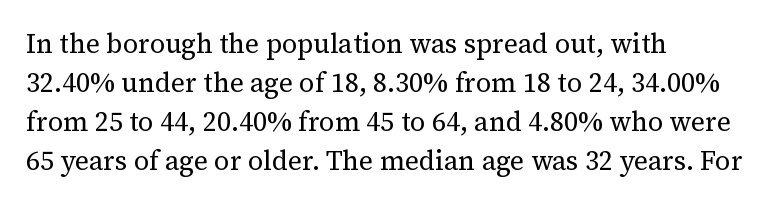
The image shows 27 px text type, upright; set left-aligned, normal line spacing (1.44x), normal letter spacing, not underlined.
